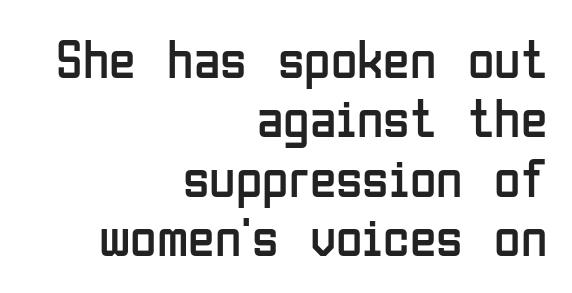
Q: Is the text bold? A: No.
Q: Is the text italic (slanted)? A: No, it is upright.
Q: Is the typeface a serif or a sans-serif typeface? A: Sans-serif.
Q: Is the text underlined? A: No.
Q: How is the paragraph aligned? A: Right-aligned.
Q: Is the spacing between letters normal or unusually wide? A: Normal.
Q: Is the spacing between lines tight, normal or loose? A: Tight.
Q: Width (condensed, normal, or wide)? A: Condensed.
Q: Stroke contrast? A: Low.
Q: x-height? A: Medium.
Q: Monospaced? A: No.
